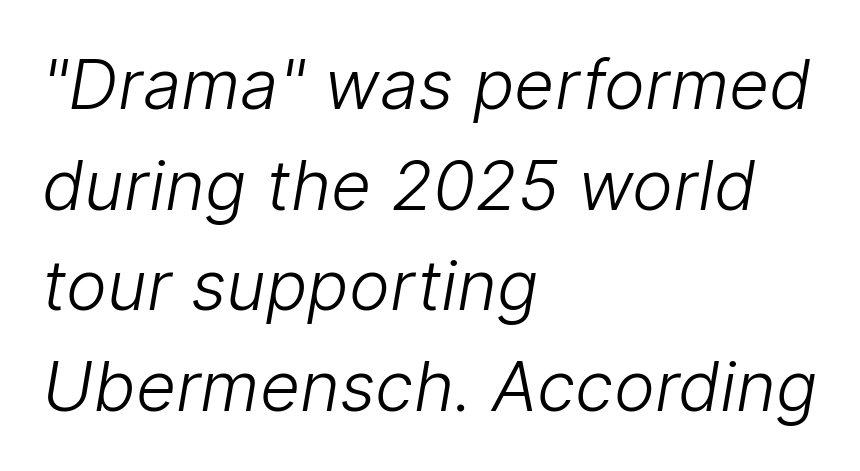
{"serif": "no", "bold": "no", "weight": "light", "width": "normal", "stroke_contrast": "low", "x_height": "medium", "monospaced": "no", "underline": "no", "align": "left", "line_spacing": "normal", "line_spacing_ratio": 1.46, "letter_spacing": "normal", "letter_spacing_em": 0.0, "glyph_px": 69}
